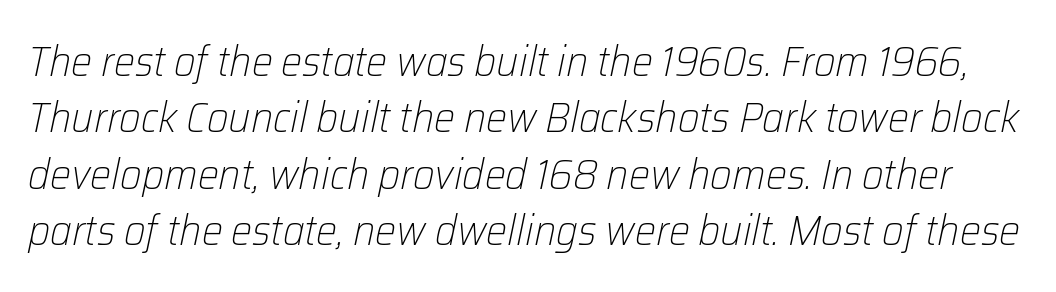
Q: Is the text bold? A: No.
Q: Is the text italic (slanted)? A: Yes, it leans right by about 12 degrees.
Q: Is the text underlined? A: No.
Q: Is the spacing between letters normal or unusually wide? A: Normal.
Q: Is the spacing between lines tight, normal or loose? A: Normal.
Q: Width (condensed, normal, or wide)? A: Normal.
Q: Stroke contrast? A: Low.
Q: x-height? A: Medium.
Q: Monospaced? A: No.
